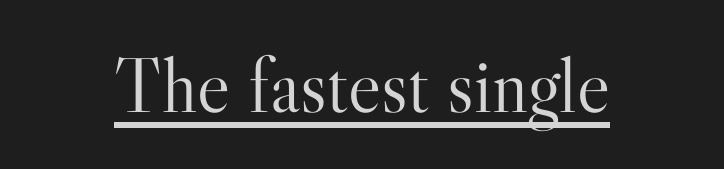
You can tell it's not italic because the verticals are truly vertical. Serifs: yes, visible at the terminals of the letterforms. The face used here is proportionally spaced, like ordinary book or web type. Inter-character spacing is left at the font's built-in metrics. Caption: lettering with a line underneath.
